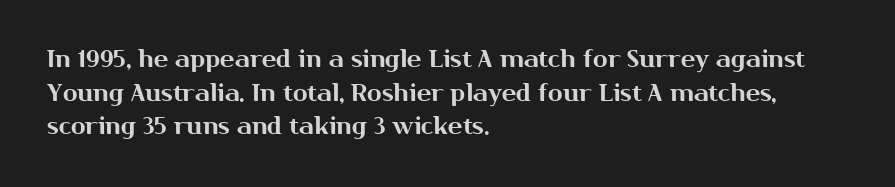
{"italic": "no", "underline": "no", "align": "left", "line_spacing": "normal", "line_spacing_ratio": 1.4, "letter_spacing": "normal", "letter_spacing_em": 0.0, "glyph_px": 24}
